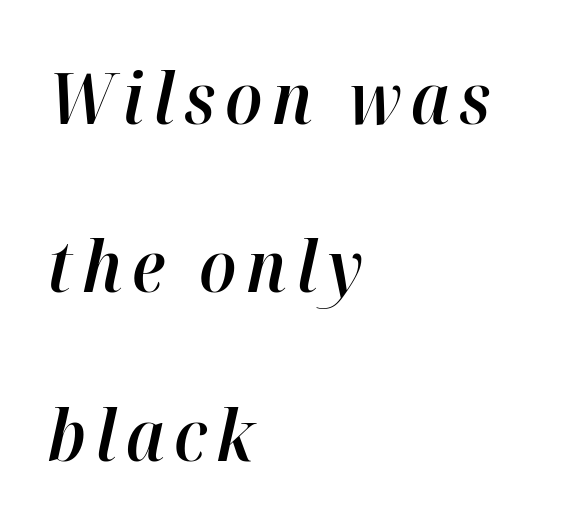
The image shows 72 px semibold type, italic (leaning right); set left-aligned, loose line spacing (2.34x), not underlined; high stroke contrast and a medium x-height.
